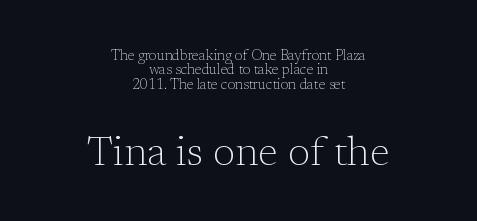
Line spacing here is tight. Honestly, the letter spacing is just normal — you wouldn't notice it. Do the characters align in a grid? No, the font is proportional. This rendering uses center alignment, leaving both contours irregular but symmetric. Type without underlining.
